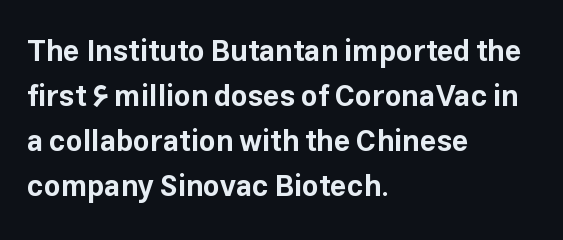
{"serif": "no", "italic": "no", "bold": "yes", "weight": "bold", "width": "normal", "stroke_contrast": "low", "x_height": "medium", "monospaced": "no", "underline": "no", "align": "left", "line_spacing": "normal", "line_spacing_ratio": 1.55, "letter_spacing": "normal", "letter_spacing_em": 0.0, "glyph_px": 29}
